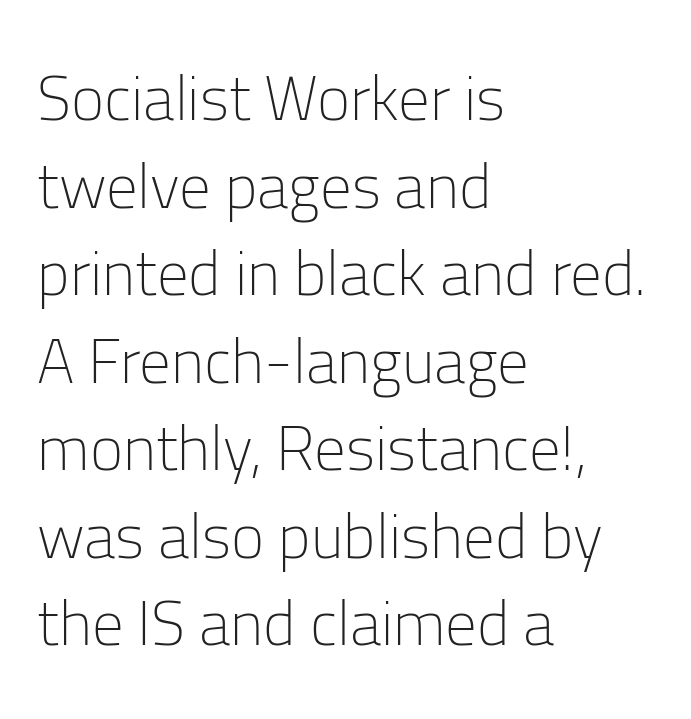
Stroke terminals: plain, sans-serif. Look at the tracking — it's just the regular setting, nothing added. The weight would be labelled regular, book, light, or lighter still. Ascenders rise straight up at ninety degrees. The passage shown is typed in a proportional face where columns would drift.
